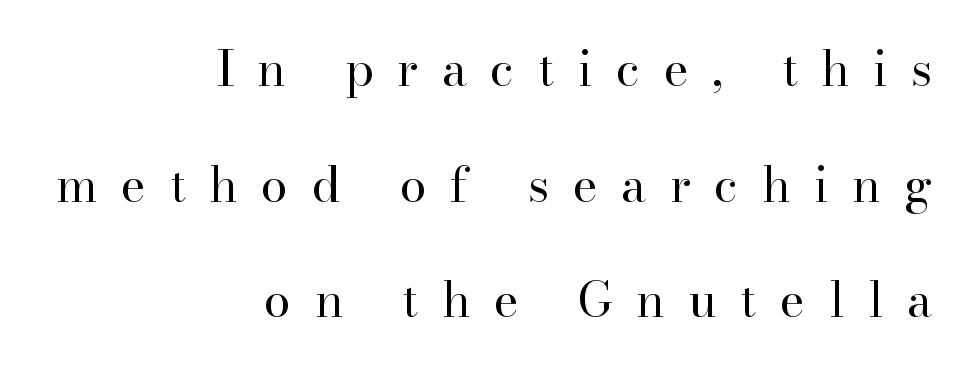
{"serif": "yes", "italic": "no", "bold": "no", "weight": "regular", "width": "normal", "stroke_contrast": "high", "x_height": "small", "monospaced": "no", "underline": "no", "align": "right", "line_spacing": "loose", "line_spacing_ratio": 2.41, "letter_spacing": "wide", "letter_spacing_em": 0.49, "glyph_px": 48}
